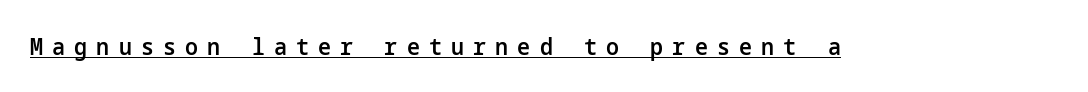
{"italic": "no", "bold": "semi", "underline": "yes", "letter_spacing": "wide", "letter_spacing_em": 0.4, "glyph_px": 23}
